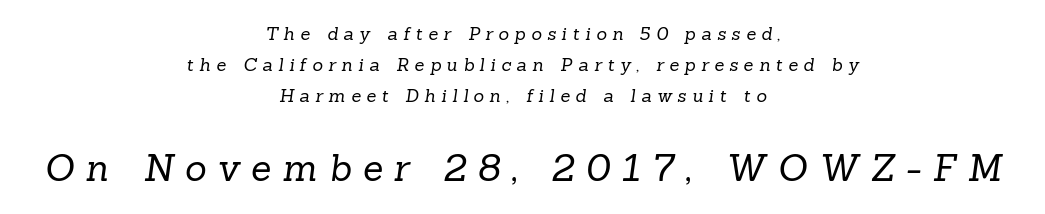
The image shows 37 px regular-weight serif type; set centered, line spacing 1.72x, unusually wide letter spacing (+0.31 em), not underlined; the second (bottom) block is 2.06x larger; low stroke contrast and a medium x-height.
